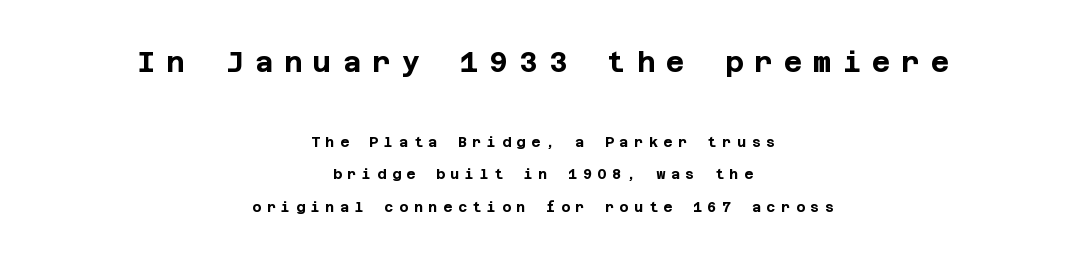
The image shows 28 px bold sans-serif type, upright; set centered, loose line spacing (2.33x), unusually wide letter spacing (+0.4 em), not underlined; the first (top) block is 2.0x larger; low stroke contrast and a large x-height.
